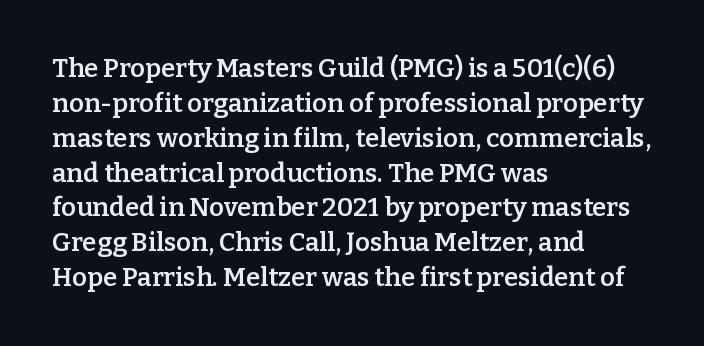
These words are printed semibold, heavier than regular yet not bold. If you measured baseline to baseline, you'd find a middling distance. Upright lettering throughout. Plain, unruled lines of type. Characters follow at the spacing the type designer built in. The lines in this sample share a left origin and differ only in where they stop.
